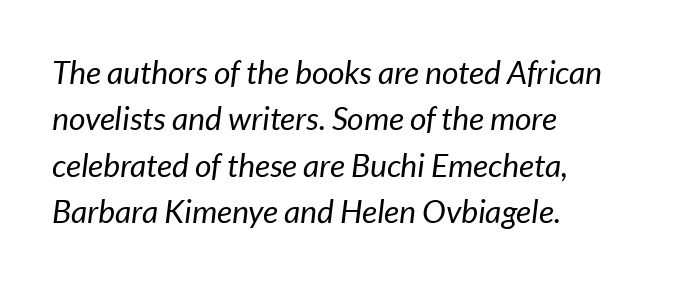
Q: Is the text bold? A: No.
Q: Is the text italic (slanted)? A: Yes, it leans right by about 7 degrees.
Q: Is the text underlined? A: No.
Q: How is the paragraph aligned? A: Left-aligned.
Q: Is the spacing between letters normal or unusually wide? A: Normal.
Q: Is the spacing between lines tight, normal or loose? A: Normal.
Q: Width (condensed, normal, or wide)? A: Normal.
Q: Stroke contrast? A: Low.
Q: x-height? A: Medium.
Q: Monospaced? A: No.
